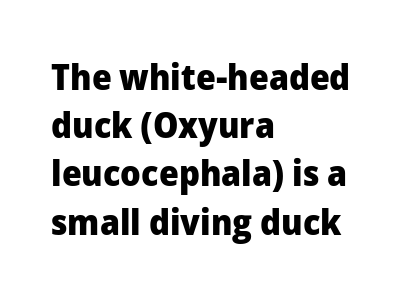
These lines are rendered in a variable-pitch font. The line-height multiplier appears to be the usual default. Does the lettering tilt? It doesn't — this is upright. Here the glyphs are tracked normally, forming tight word shapes. Type without underlining.
